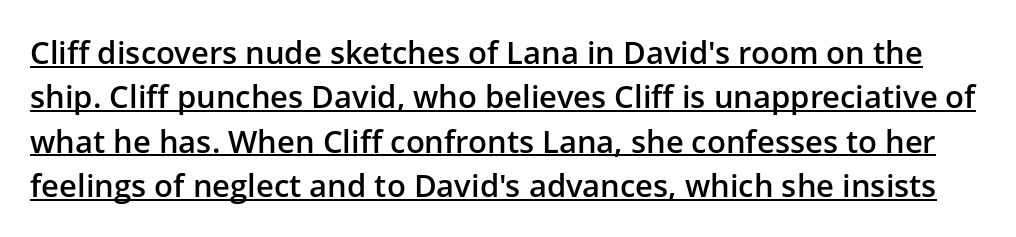
Q: Is the text bold? A: Semi-bold.
Q: Is the text italic (slanted)? A: No, it is upright.
Q: Is the typeface a serif or a sans-serif typeface? A: Sans-serif.
Q: Is the text underlined? A: Yes.
Q: Is the spacing between letters normal or unusually wide? A: Normal.
Q: Is the spacing between lines tight, normal or loose? A: Normal.
Q: Width (condensed, normal, or wide)? A: Normal.
Q: Stroke contrast? A: Low.
Q: x-height? A: Medium.
Q: Monospaced? A: No.
